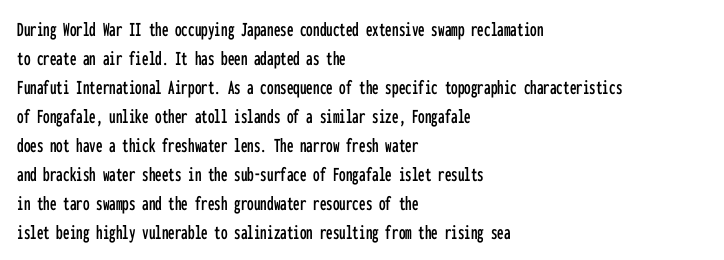
The image shows 21 px text type, upright; set left-aligned, normal line spacing (1.38x), normal letter spacing, not underlined.
